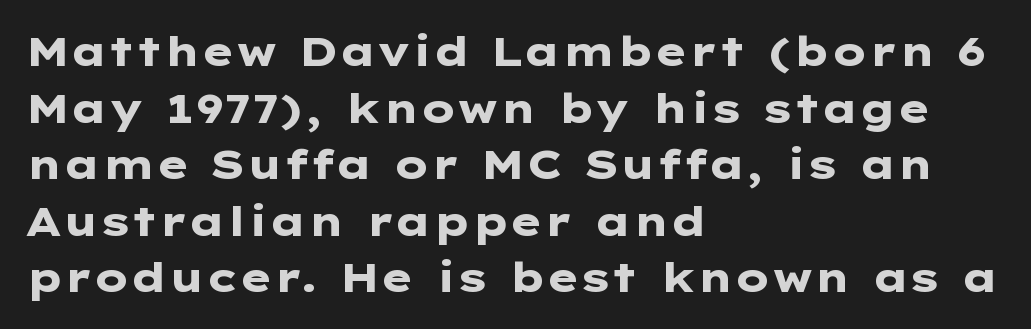
What kind of face is this? One without serifs — a sans. Plain, unruled lines of type. Each line starts at the same left margin while the right side varies. Standard letterfit; no display-style spreading of the glyphs.
